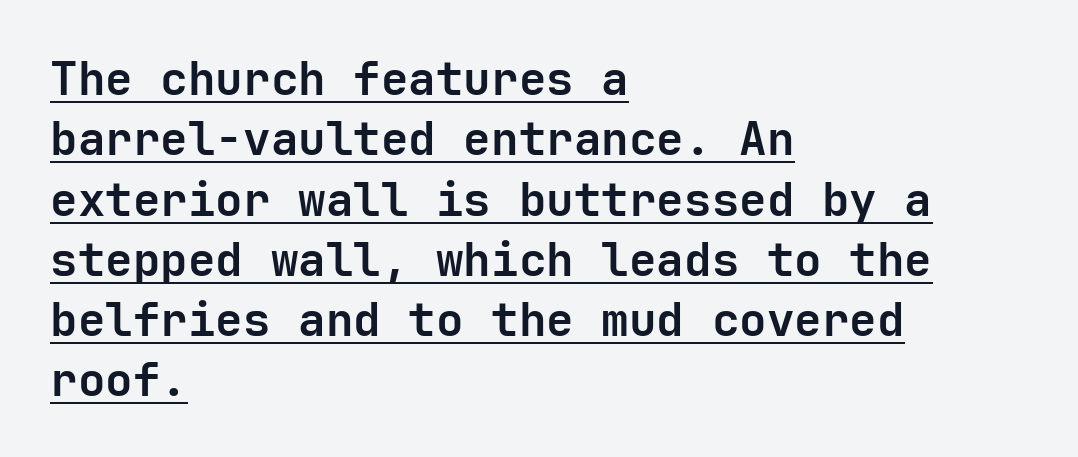
Q: Is the text bold? A: Yes.
Q: Is the text italic (slanted)? A: No, it is upright.
Q: Is the typeface a serif or a sans-serif typeface? A: Sans-serif.
Q: Is the text underlined? A: Yes.
Q: How is the paragraph aligned? A: Left-aligned.
Q: Is the spacing between letters normal or unusually wide? A: Normal.
Q: Is the spacing between lines tight, normal or loose? A: Normal.
Q: Width (condensed, normal, or wide)? A: Normal.
Q: Stroke contrast? A: Low.
Q: x-height? A: Medium.
